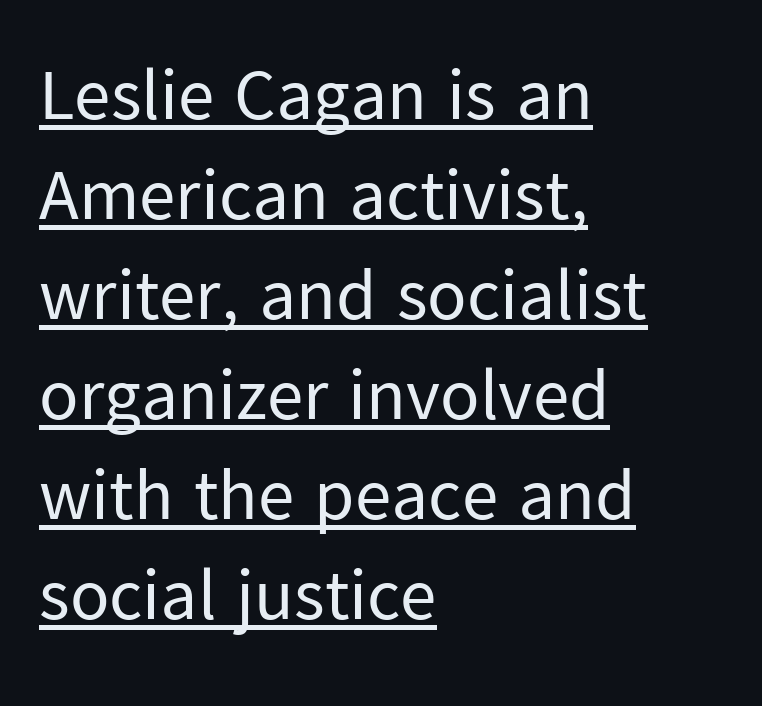
{"serif": "no", "italic": "no", "bold": "no", "weight": "regular", "width": "normal", "stroke_contrast": "low", "x_height": "medium", "monospaced": "no", "underline": "yes", "align": "left", "line_spacing": "normal", "line_spacing_ratio": 1.37, "letter_spacing": "normal", "letter_spacing_em": 0.0, "glyph_px": 73}
